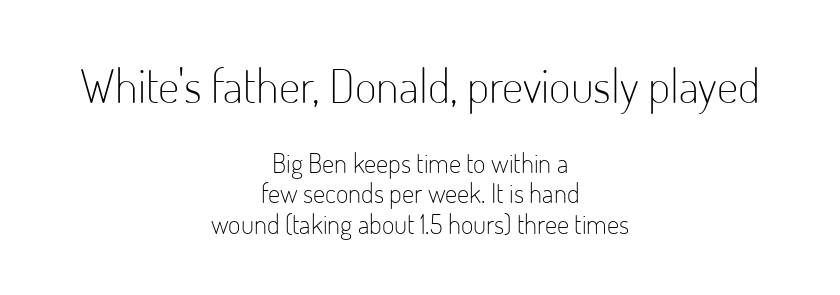
Q: Is the text bold? A: No.
Q: Is the text italic (slanted)? A: No, it is upright.
Q: Is the typeface a serif or a sans-serif typeface? A: Sans-serif.
Q: Is the text underlined? A: No.
Q: How is the paragraph aligned? A: Centered.
Q: Is the spacing between letters normal or unusually wide? A: Normal.
Q: Is the spacing between lines tight, normal or loose? A: Tight.
Q: Which block of text is set in a larger size, the first (top) or the second (bottom)? A: The first (top) one.
Q: Width (condensed, normal, or wide)? A: Condensed.
Q: Stroke contrast? A: Low.
Q: x-height? A: Small.
Q: Monospaced? A: No.
